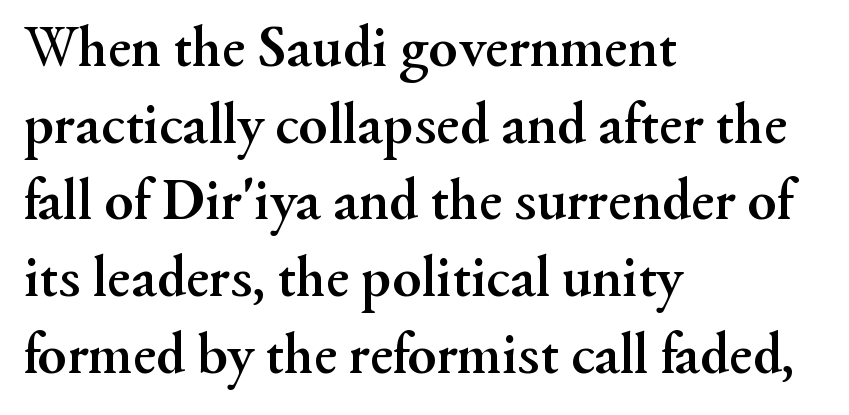
Just letters on the line, the space beneath them empty. Vertical strokes here are truly vertical. How heavy is the stroke? Heavy — this is a bold. The rendering uses natural spacing where letterforms have individual widths. This sample is left-justified, so line endings fall wherever the words run out.
